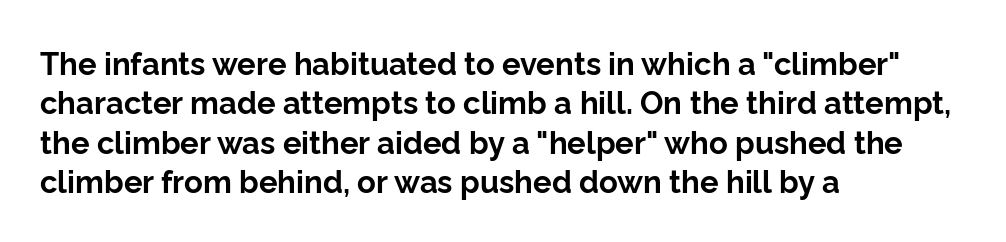
The typesetter chose a ragged-right arrangement here. A typesetter would call this zero additional tracking. A full-strength bold gives these letters their thick strokes. Nope, no serifs anywhere on these letters. Italic? Not at all — the glyphs are vertical. Do the characters align in a grid? No, the font is proportional.
